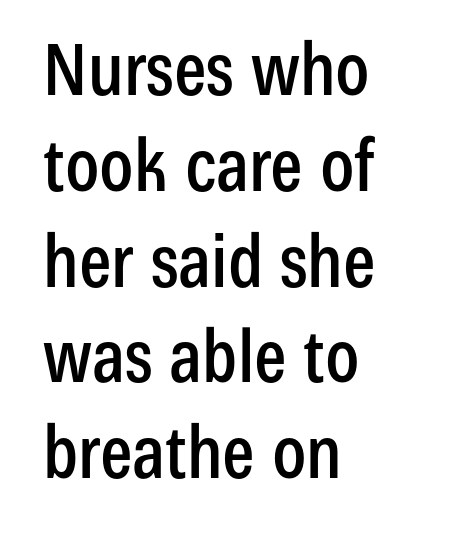
Q: Is the text italic (slanted)? A: No, it is upright.
Q: Is the typeface a serif or a sans-serif typeface? A: Sans-serif.
Q: Is the text underlined? A: No.
Q: How is the paragraph aligned? A: Left-aligned.
Q: Is the spacing between letters normal or unusually wide? A: Normal.
Q: Is the spacing between lines tight, normal or loose? A: Normal.
Q: Width (condensed, normal, or wide)? A: Condensed.
Q: Stroke contrast? A: Low.
Q: x-height? A: Medium.
Q: Monospaced? A: No.
